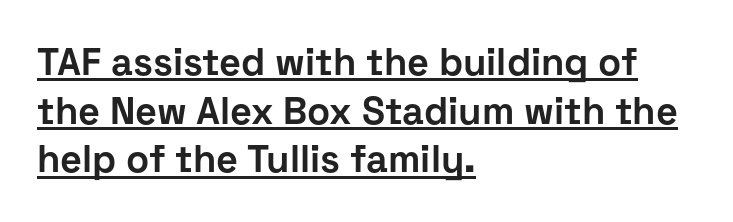
Q: Is the text bold? A: Yes.
Q: Is the text italic (slanted)? A: No, it is upright.
Q: Is the typeface a serif or a sans-serif typeface? A: Sans-serif.
Q: Is the text underlined? A: Yes.
Q: How is the paragraph aligned? A: Left-aligned.
Q: Is the spacing between letters normal or unusually wide? A: Normal.
Q: Is the spacing between lines tight, normal or loose? A: Normal.
Q: Width (condensed, normal, or wide)? A: Normal.
Q: Stroke contrast? A: Low.
Q: x-height? A: Medium.
Q: Monospaced? A: No.
